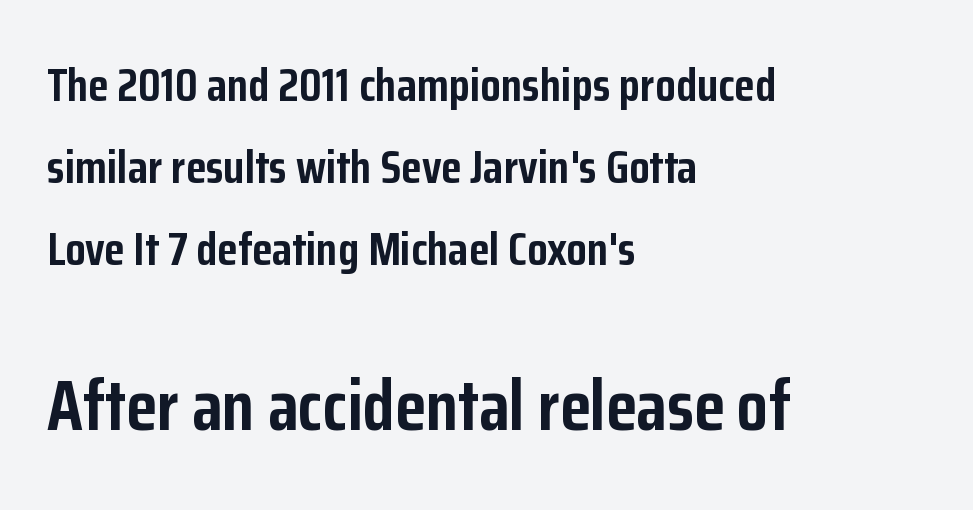
The image shows 71 px semibold, condensed sans-serif type, upright; set left-aligned, line spacing 1.74x, normal letter spacing, not underlined; the second (bottom) block is 1.51x larger; low stroke contrast and a medium x-height.
